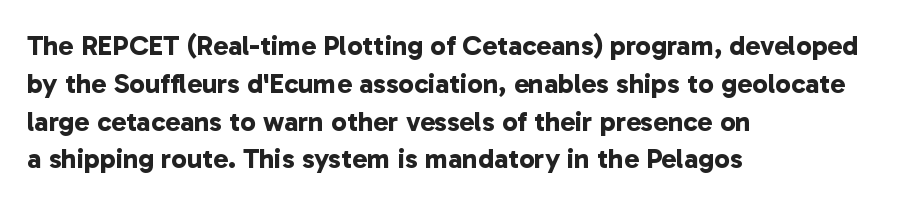
Q: Is the text bold? A: Yes.
Q: Is the typeface a serif or a sans-serif typeface? A: Sans-serif.
Q: Is the text underlined? A: No.
Q: How is the paragraph aligned? A: Left-aligned.
Q: Is the spacing between letters normal or unusually wide? A: Normal.
Q: Is the spacing between lines tight, normal or loose? A: Normal.
Q: Width (condensed, normal, or wide)? A: Normal.
Q: Stroke contrast? A: Low.
Q: x-height? A: Medium.
Q: Monospaced? A: No.
